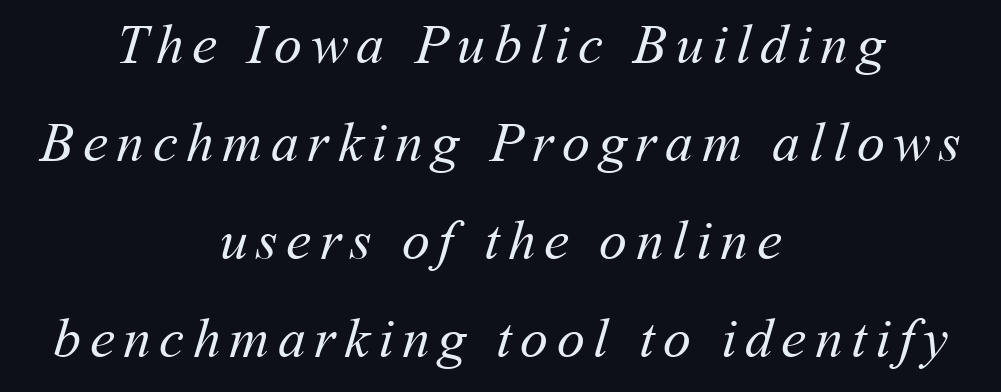
{"bold": "no", "weight": "regular", "width": "normal", "stroke_contrast": "medium", "x_height": "medium", "monospaced": "no", "underline": "no", "align": "center", "line_spacing_ratio": 1.75, "glyph_px": 56}
